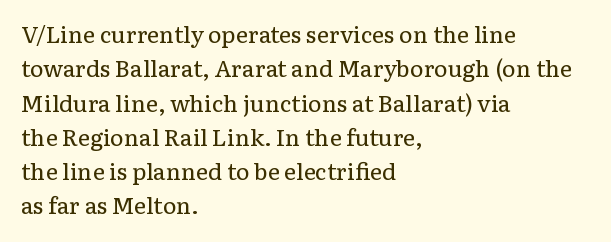
{"italic": "no", "bold": "no", "underline": "no", "align": "left", "line_spacing": "normal", "line_spacing_ratio": 1.49, "letter_spacing": "normal", "letter_spacing_em": 0.0, "glyph_px": 23}
